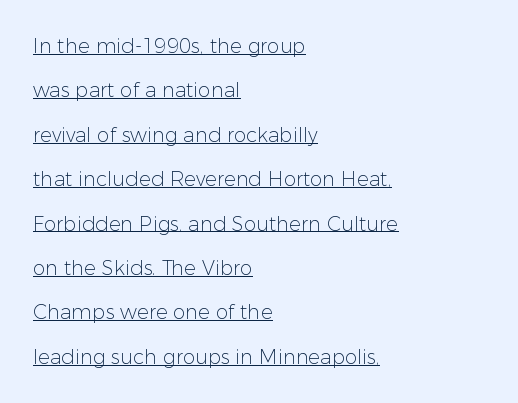
Q: Is the text bold? A: No.
Q: Is the text italic (slanted)? A: No, it is upright.
Q: Is the text underlined? A: Yes.
Q: How is the paragraph aligned? A: Left-aligned.
Q: Is the spacing between letters normal or unusually wide? A: Normal.
Q: Is the spacing between lines tight, normal or loose? A: Loose.
